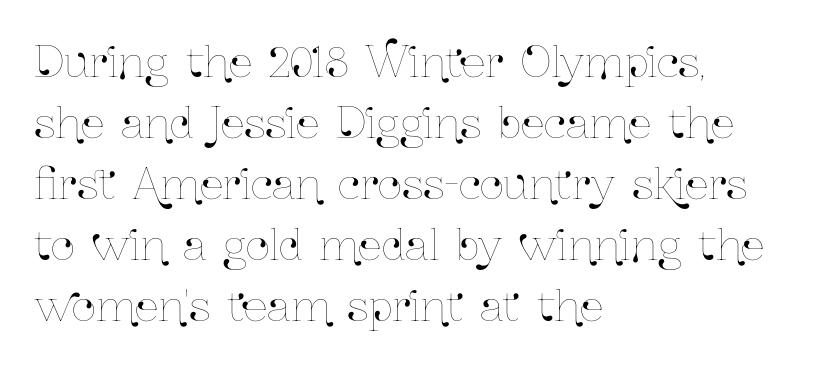
The image shows 42 px condensed type, upright; set left-aligned, normal line spacing (1.45x), normal letter spacing, not underlined; low stroke contrast and a medium x-height.
